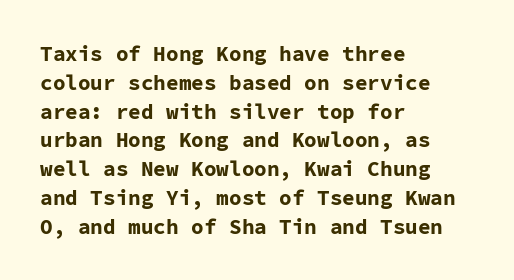
The image shows 21 px bold type, upright; set left-aligned, normal line spacing (1.37x), normal letter spacing, not underlined.
